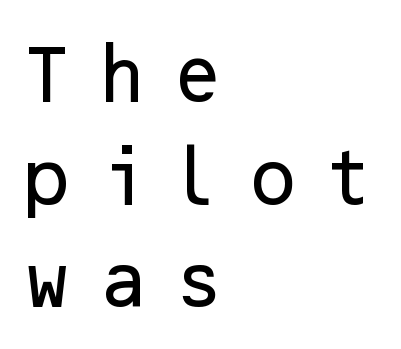
The image shows 63 px sans-serif type, upright; set left-aligned, normal line spacing (1.63x), unusually wide letter spacing (+0.33 em), not underlined; low stroke contrast and a medium x-height.
